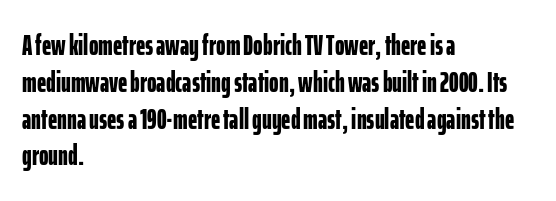
The image shows 29 px bold, condensed sans-serif type, upright; set left-aligned, normal line spacing (1.27x), normal letter spacing, not underlined; low stroke contrast and a medium x-height.
